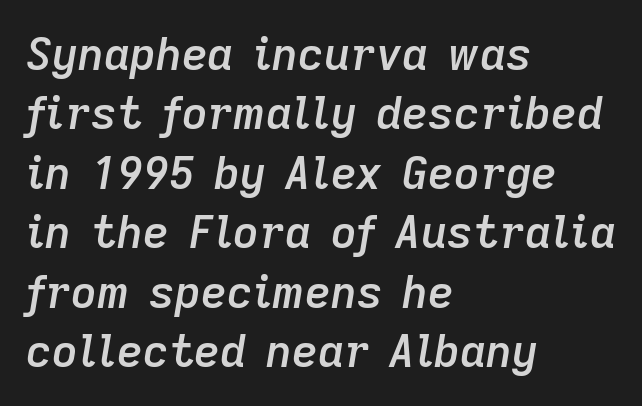
The image shows 45 px semibold type, italic (leaning right); set left-aligned, normal line spacing (1.32x), normal letter spacing, not underlined; low stroke contrast and a medium x-height.
